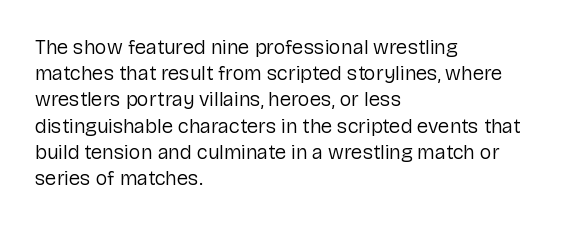
{"italic": "no", "bold": "no", "underline": "no", "align": "left", "line_spacing": "normal", "line_spacing_ratio": 1.31, "letter_spacing": "normal", "letter_spacing_em": 0.0, "glyph_px": 20}
